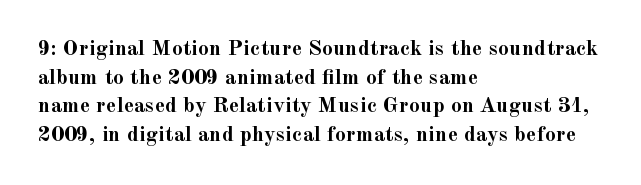
Q: Is the text bold? A: Yes.
Q: Is the text italic (slanted)? A: No, it is upright.
Q: Is the text underlined? A: No.
Q: How is the paragraph aligned? A: Left-aligned.
Q: Is the spacing between letters normal or unusually wide? A: Normal.
Q: Is the spacing between lines tight, normal or loose? A: Normal.
